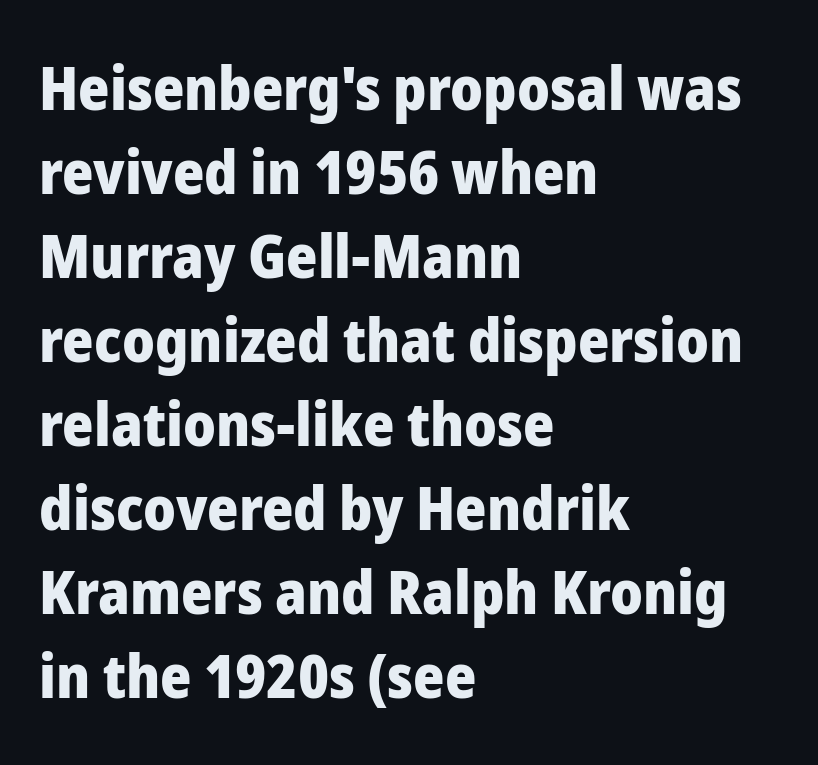
The image shows 60 px heavy sans-serif type, upright; set left-aligned, normal line spacing (1.4x), normal letter spacing, not underlined; low stroke contrast and a medium x-height.
